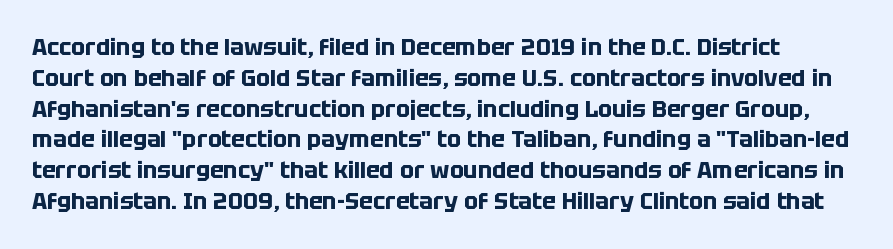
Glyph-to-glyph distance matches everyday printed text. No italicization has been applied; the sample stays upright. Plain, unruled lines of type. This is heavy type, rendered in bold. What's the leading like? Ordinary, nothing unusual.
